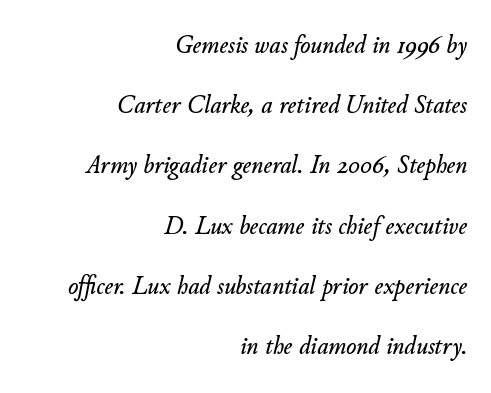
Reading down the block, your eye finds every line finishing at a fixed right position. These lines were composed using italics. A clean baseline with only descenders dipping below it. Vertically, the passage feels expansive, rows floating well apart.
